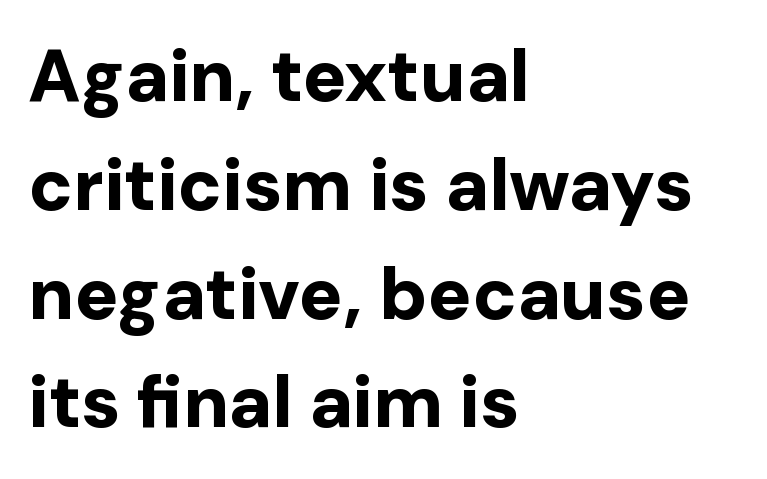
This sample uses plain, unmodified letter spacing. A normal amount of white space separates one row of letters from the next. Which margin do the lines hug? The left one — the right edge is uneven. Just letters on the line, the space beneath them empty.
